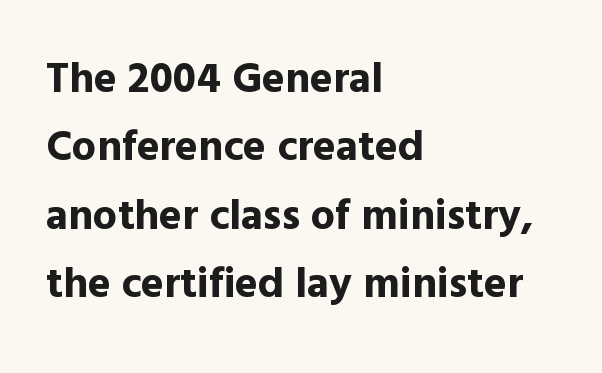
Classification — sans serif. Typesetter's note: full bold, strokes at maximum text heaviness. If you measured baseline to baseline, you'd find a middling distance. The letters advance in unequal steps, a hallmark of proportional type.
